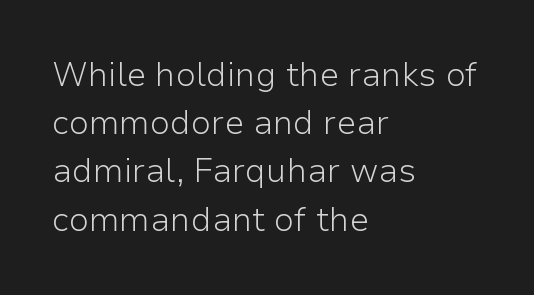
{"serif": "no", "italic": "no", "bold": "no", "weight": "light", "width": "normal", "stroke_contrast": "low", "x_height": "medium", "monospaced": "no", "underline": "no", "align": "left", "line_spacing": "normal", "line_spacing_ratio": 1.46, "letter_spacing": "normal", "letter_spacing_em": 0.0, "glyph_px": 33}
